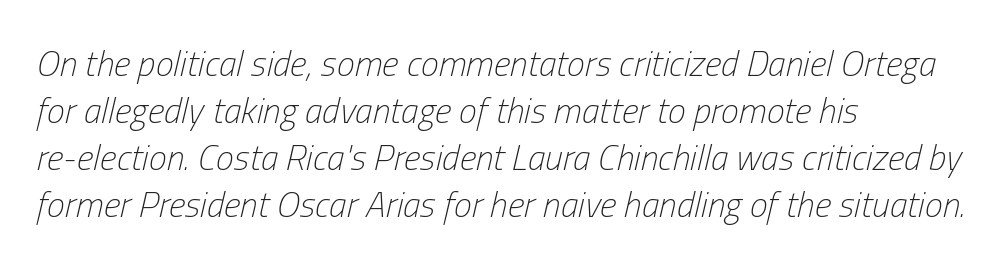
Caption: multi-line text, flush left, ragged right. Counters stay open thanks to moderate or lighter strokes. Type without underlining. Compared with ordinary roman type, these characters are visibly tilted.
